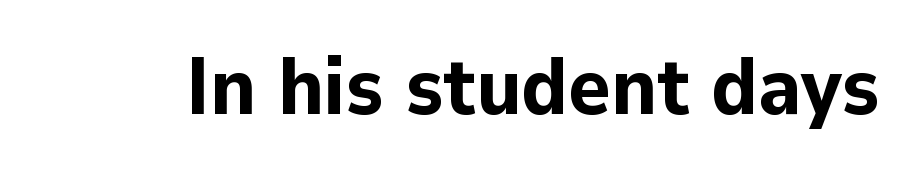
Q: Is the text bold? A: Yes.
Q: Is the text italic (slanted)? A: No, it is upright.
Q: Is the typeface a serif or a sans-serif typeface? A: Sans-serif.
Q: Is the text underlined? A: No.
Q: Is the spacing between letters normal or unusually wide? A: Normal.
Q: Width (condensed, normal, or wide)? A: Normal.
Q: Stroke contrast? A: Low.
Q: x-height? A: Medium.
Q: Monospaced? A: No.
